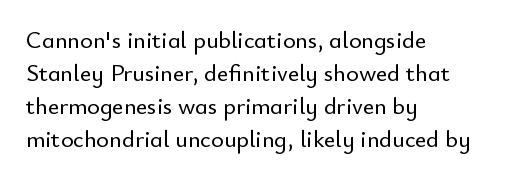
The type sits square on the baseline with zero lean. Students, observe: this is what conventionally led text looks like. Notice how the passage keeps a crisp vertical edge on the left only. Lines of text with bare space underneath.
